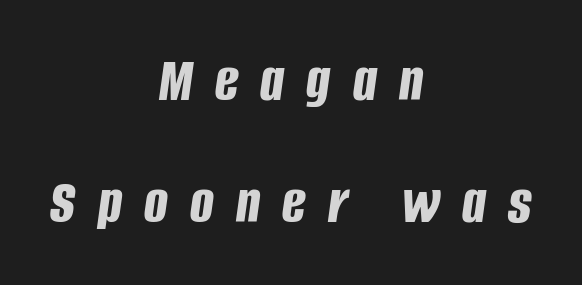
{"italic": "yes", "lean": "right", "slant_degrees": 8, "bold": "yes", "weight": "bold", "width": "condensed", "stroke_contrast": "low", "x_height": "large", "monospaced": "no", "underline": "no", "align": "center", "line_spacing": "loose", "line_spacing_ratio": 1.94, "letter_spacing": "wide", "letter_spacing_em": 0.35, "glyph_px": 63}
